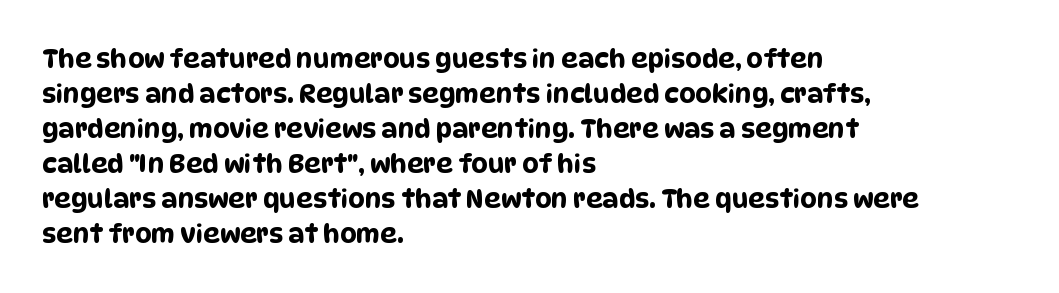
Q: Is the text underlined? A: No.
Q: How is the paragraph aligned? A: Left-aligned.
Q: Is the spacing between letters normal or unusually wide? A: Normal.
Q: Is the spacing between lines tight, normal or loose? A: Normal.
